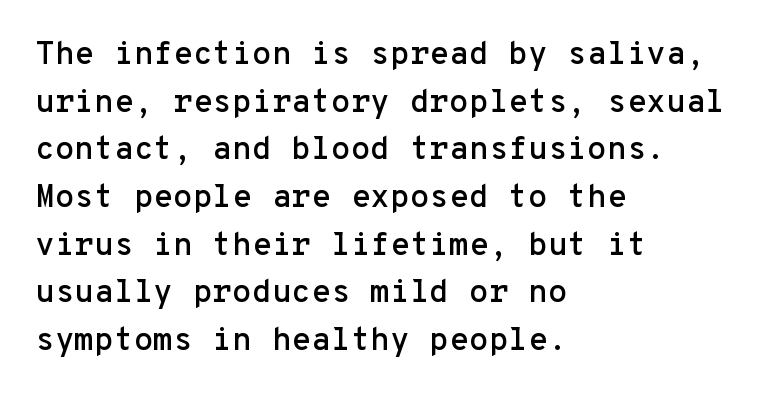
Q: Is the text italic (slanted)? A: No, it is upright.
Q: Is the typeface a serif or a sans-serif typeface? A: Sans-serif.
Q: Is the text underlined? A: No.
Q: How is the paragraph aligned? A: Left-aligned.
Q: Is the spacing between letters normal or unusually wide? A: Normal.
Q: Is the spacing between lines tight, normal or loose? A: Normal.
Q: Width (condensed, normal, or wide)? A: Normal.
Q: Stroke contrast? A: Low.
Q: x-height? A: Medium.
Q: Monospaced? A: Yes.
